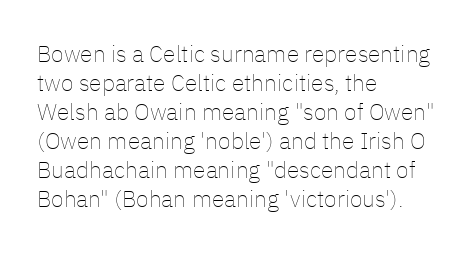
Q: Is the text bold? A: No.
Q: Is the text italic (slanted)? A: No, it is upright.
Q: Is the text underlined? A: No.
Q: How is the paragraph aligned? A: Left-aligned.
Q: Is the spacing between letters normal or unusually wide? A: Normal.
Q: Is the spacing between lines tight, normal or loose? A: Normal.
